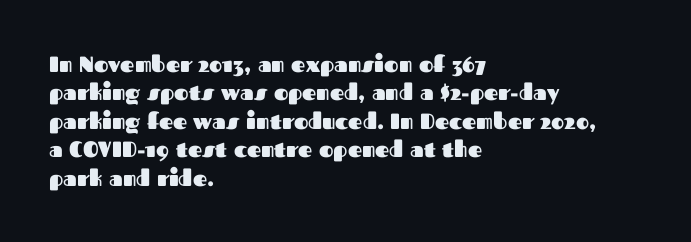
Q: Is the text bold? A: Yes.
Q: Is the text italic (slanted)? A: No, it is upright.
Q: Is the text underlined? A: No.
Q: How is the paragraph aligned? A: Left-aligned.
Q: Is the spacing between letters normal or unusually wide? A: Normal.
Q: Is the spacing between lines tight, normal or loose? A: Normal.
